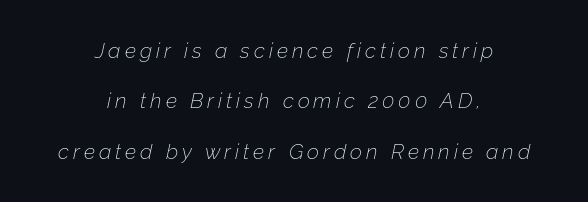
The image shows 21 px text type, italic (leaning right); set centered, loose line spacing (2.4x), not underlined.
